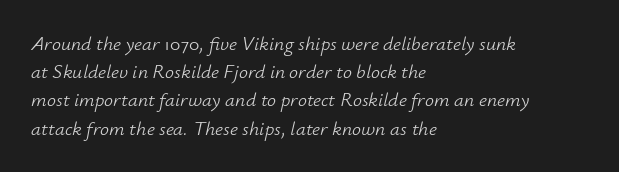
Q: Is the text bold? A: No.
Q: Is the text italic (slanted)? A: Yes, it leans right by about 12 degrees.
Q: Is the text underlined? A: No.
Q: How is the paragraph aligned? A: Left-aligned.
Q: Is the spacing between letters normal or unusually wide? A: Normal.
Q: Is the spacing between lines tight, normal or loose? A: Normal.
